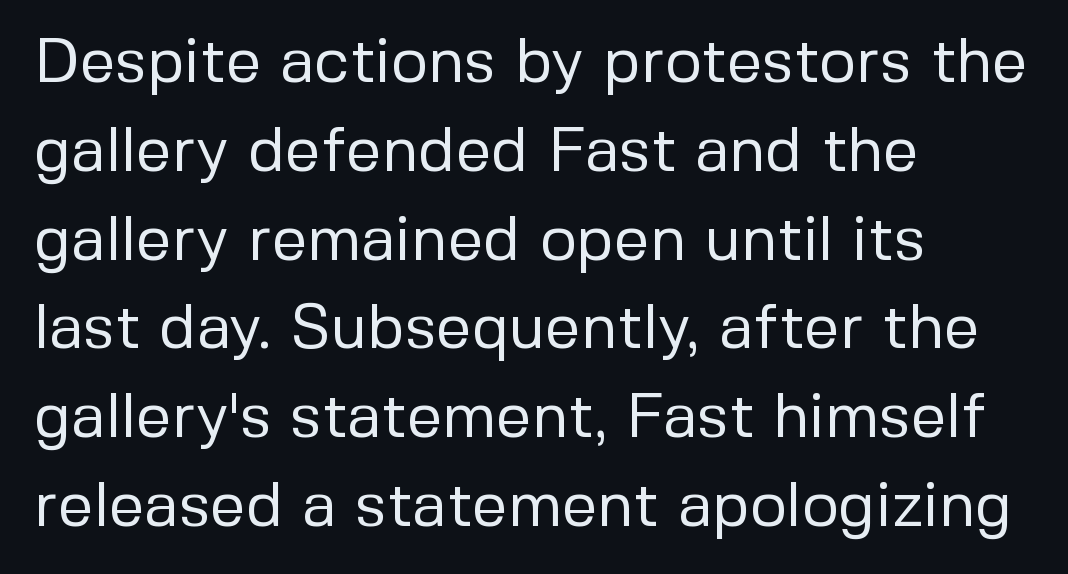
The image shows 63 px regular-weight sans-serif type, upright; set left-aligned, normal line spacing (1.41x), normal letter spacing, not underlined; low stroke contrast and a medium x-height.
